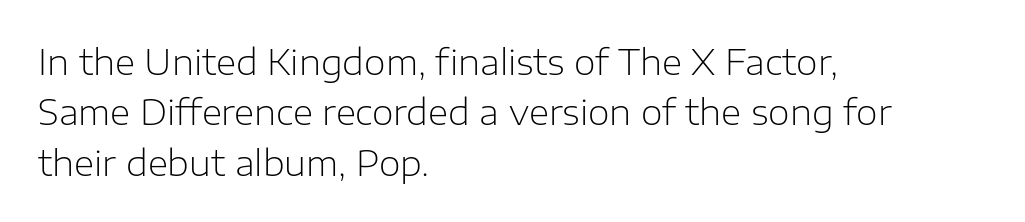
Q: Is the text bold? A: No.
Q: Is the text italic (slanted)? A: No, it is upright.
Q: Is the typeface a serif or a sans-serif typeface? A: Sans-serif.
Q: Is the text underlined? A: No.
Q: How is the paragraph aligned? A: Left-aligned.
Q: Is the spacing between letters normal or unusually wide? A: Normal.
Q: Is the spacing between lines tight, normal or loose? A: Normal.
Q: Width (condensed, normal, or wide)? A: Normal.
Q: Stroke contrast? A: Low.
Q: x-height? A: Medium.
Q: Monospaced? A: No.
